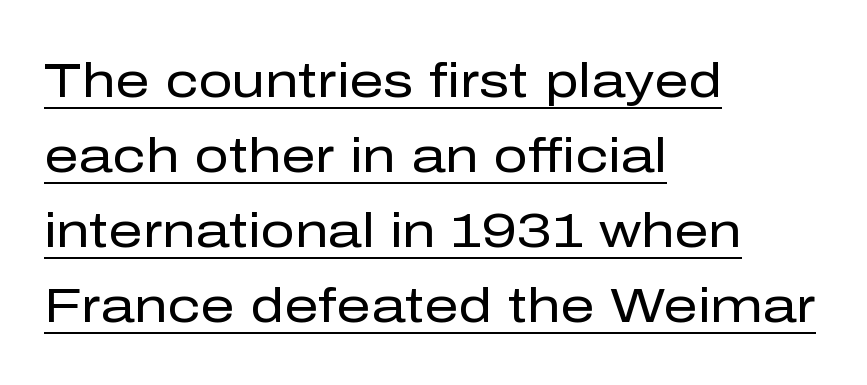
The image shows 48 px regular-weight sans-serif type, upright; set left-aligned, normal line spacing (1.56x), normal letter spacing, underlined; low stroke contrast and a medium x-height.
